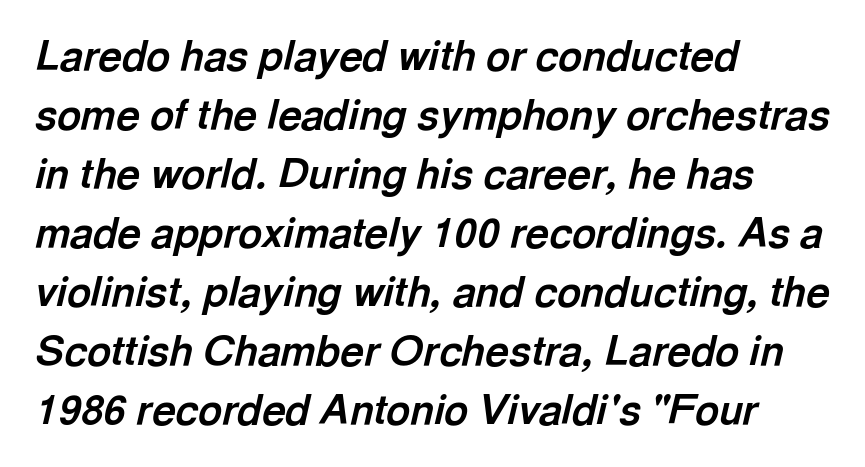
The specimen reads as italic at a glance. Horizontal bands of white between lines are of average thickness. Unmarked baselines from the first word to the last. If you drew a ruler down the left edge, every line would touch it. What stands out about the letter spacing? Nothing — it is the standard amount.
